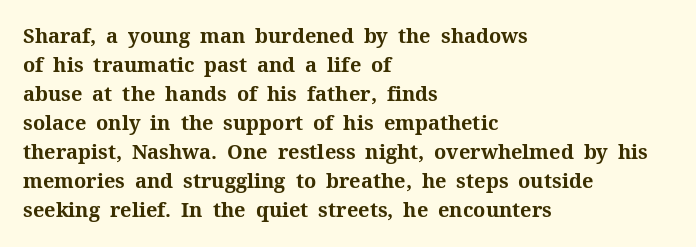
Q: Is the text bold? A: Yes.
Q: Is the text italic (slanted)? A: No, it is upright.
Q: Is the text underlined? A: No.
Q: How is the paragraph aligned? A: Left-aligned.
Q: Is the spacing between letters normal or unusually wide? A: Normal.
Q: Is the spacing between lines tight, normal or loose? A: Normal.
